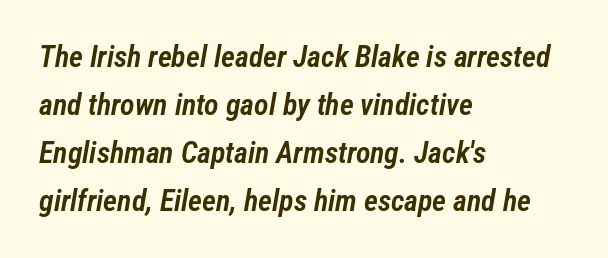
How would I describe the line gaps? Plain and ordinary. Check the space under the baseline: it is left empty. The specimen reads as italic at a glance. Is the letter spacing exaggerated? No — it looks like the ordinary default. Looks like regular typesetting: each glyph gets only the width it needs. Caption: multi-line text, flush left, ragged right.
